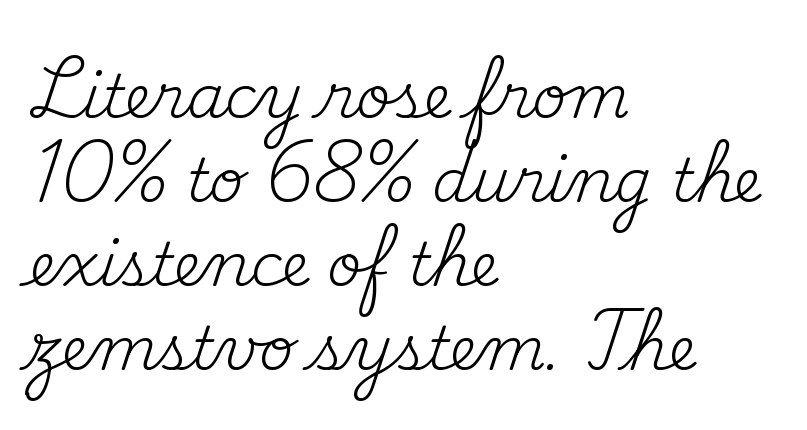
The image shows 60 px regular-weight serif type; set left-aligned, normal line spacing (1.4x), normal letter spacing, not underlined; medium stroke contrast and a small x-height.
